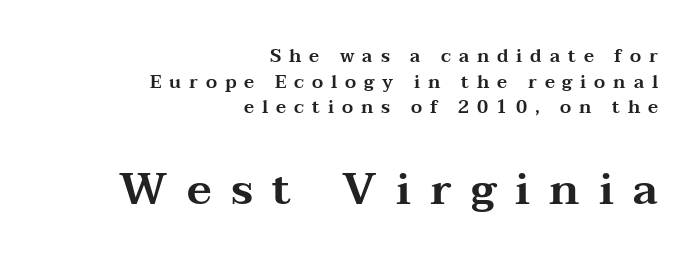
The leading is moderate, giving the passage an even texture. This rendering employs a face with finishing strokes, i.e., a serif. A typesetter would call this proportional, since set widths differ per character. Caption: expanded tracking, letters set apart. The specimen reads as upright at a glance.
